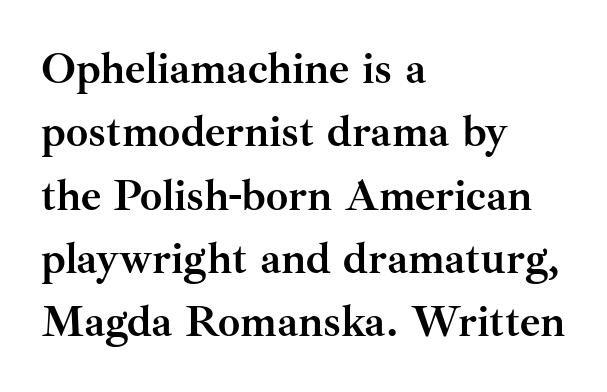
The image shows 44 px semibold serif type, upright; set left-aligned, normal line spacing (1.44x), normal letter spacing, not underlined; medium stroke contrast and a small x-height.
